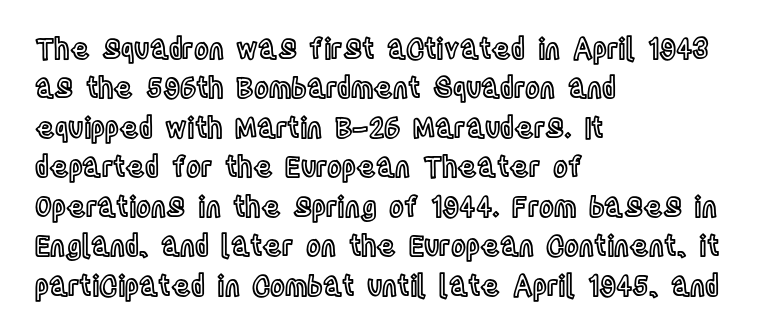
{"italic": "no", "width": "condensed", "x_height": "large", "monospaced": "no", "underline": "no", "align": "left", "line_spacing": "normal", "line_spacing_ratio": 1.41, "letter_spacing": "normal", "letter_spacing_em": 0.0, "glyph_px": 28}
